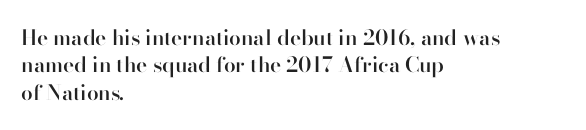
{"italic": "no", "bold": "semi", "underline": "no", "align": "left", "line_spacing": "normal", "line_spacing_ratio": 1.3, "letter_spacing": "normal", "letter_spacing_em": 0.0, "glyph_px": 21}
